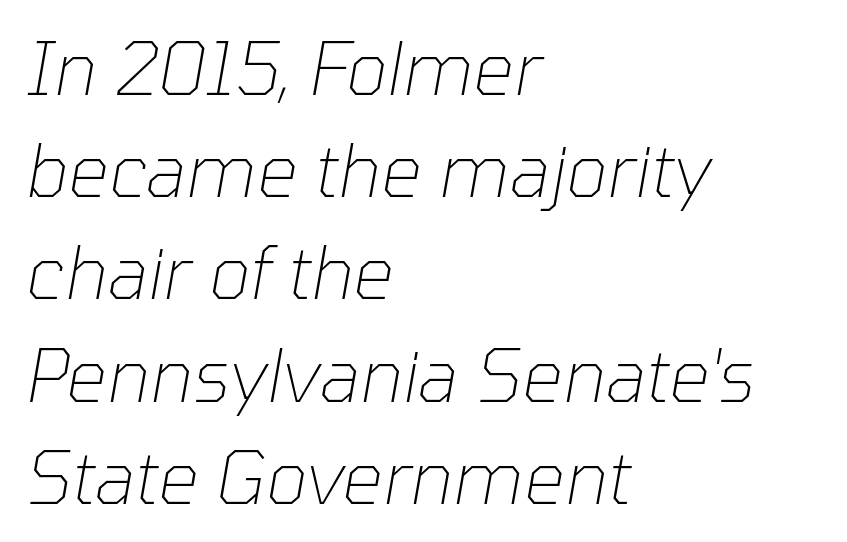
{"italic": "yes", "lean": "right", "slant_degrees": 10, "bold": "no", "weight": "thin", "width": "normal", "stroke_contrast": "low", "x_height": "medium", "monospaced": "no", "underline": "no", "align": "left", "line_spacing": "normal", "line_spacing_ratio": 1.42, "letter_spacing": "normal", "letter_spacing_em": 0.0, "glyph_px": 72}
